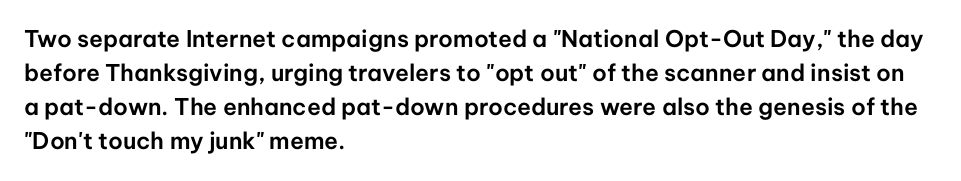
Q: Is the text italic (slanted)? A: No, it is upright.
Q: Is the text underlined? A: No.
Q: How is the paragraph aligned? A: Left-aligned.
Q: Is the spacing between letters normal or unusually wide? A: Normal.
Q: Is the spacing between lines tight, normal or loose? A: Normal.
